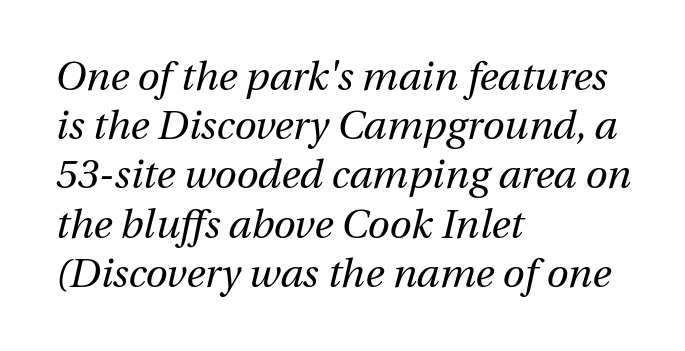
This rendering leaves character spacing at its baseline value. Compared with a typical body face, this is equally light or lighter still. Short and long lines alike share a common starting point at left. A clean baseline with only descenders dipping below it.
